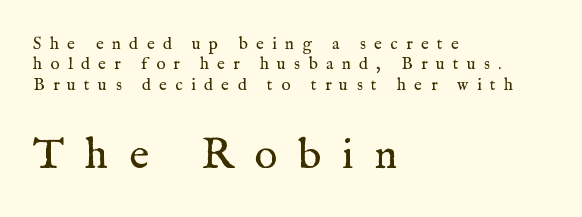
Q: Is the text bold? A: No.
Q: Is the text italic (slanted)? A: No, it is upright.
Q: Is the typeface a serif or a sans-serif typeface? A: Serif.
Q: Is the text underlined? A: No.
Q: How is the paragraph aligned? A: Left-aligned.
Q: Is the spacing between letters normal or unusually wide? A: Unusually wide.
Q: Which block of text is set in a larger size, the first (top) or the second (bottom)? A: The second (bottom) one.
Q: Width (condensed, normal, or wide)? A: Normal.
Q: Stroke contrast? A: Medium.
Q: x-height? A: Medium.
Q: Monospaced? A: No.
